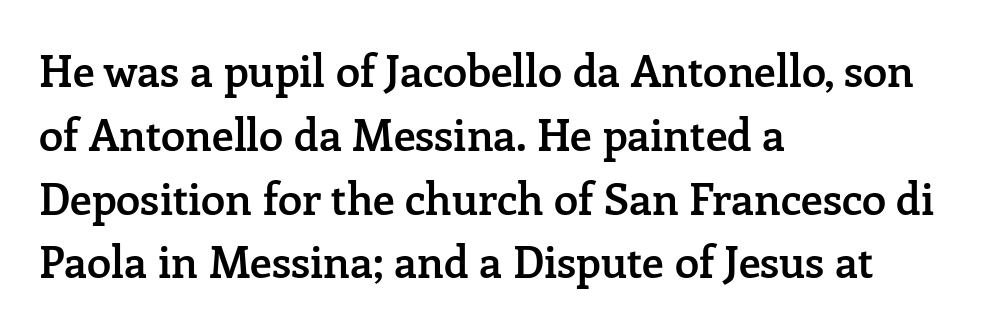
Q: Is the text bold? A: Semi-bold.
Q: Is the text italic (slanted)? A: No, it is upright.
Q: Is the typeface a serif or a sans-serif typeface? A: Serif.
Q: Is the text underlined? A: No.
Q: How is the paragraph aligned? A: Left-aligned.
Q: Is the spacing between letters normal or unusually wide? A: Normal.
Q: Is the spacing between lines tight, normal or loose? A: Normal.
Q: Width (condensed, normal, or wide)? A: Normal.
Q: Stroke contrast? A: Low.
Q: x-height? A: Medium.
Q: Monospaced? A: No.
